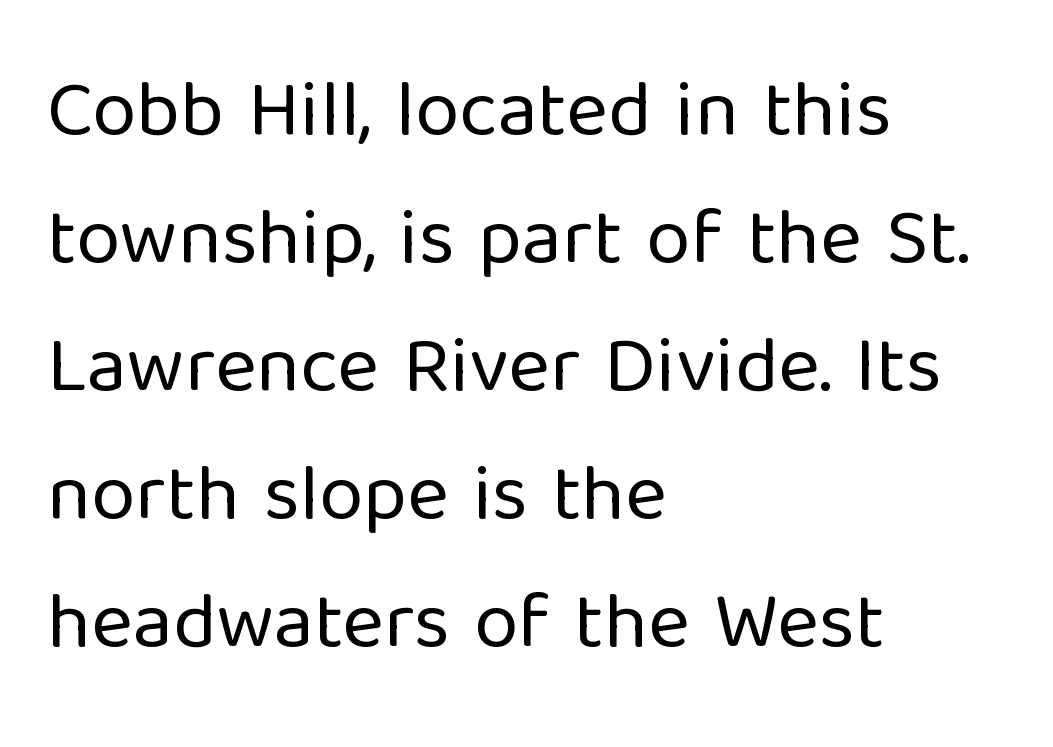
Horizontal alignment here is leftward, the default for most running prose. What stands out about the letter spacing? Nothing — it is the standard amount. The letters stand upright; this is a roman face. Counters stay open thanks to moderate or lighter strokes. Spacing verdict: proportional, widths tailored to each character. Only glyphs here, with clear space below each row.
